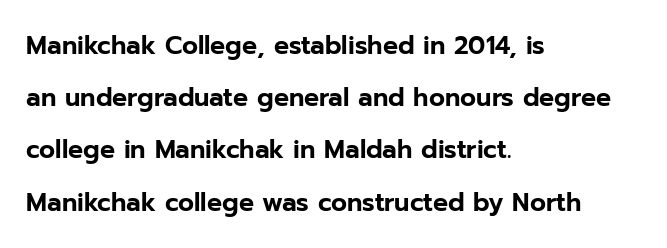
The image shows 25 px text type, upright; set left-aligned, loose line spacing (2.09x), normal letter spacing, not underlined.
